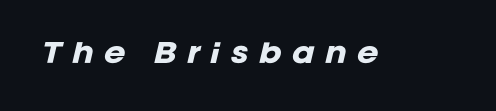
The image shows 26 px bold type, italic (leaning right); set unusually wide letter spacing (+0.39 em), not underlined.
